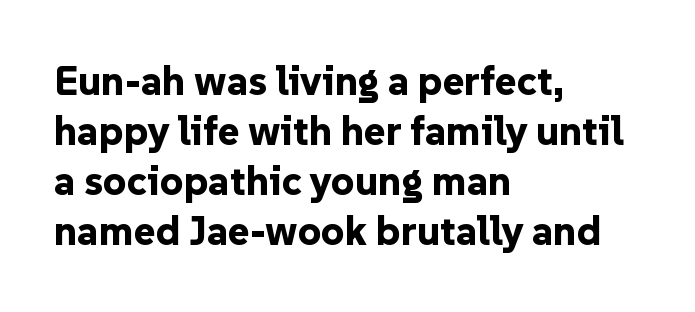
Q: Is the text bold? A: Yes.
Q: Is the text italic (slanted)? A: No, it is upright.
Q: Is the typeface a serif or a sans-serif typeface? A: Sans-serif.
Q: Is the text underlined? A: No.
Q: How is the paragraph aligned? A: Left-aligned.
Q: Is the spacing between letters normal or unusually wide? A: Normal.
Q: Width (condensed, normal, or wide)? A: Normal.
Q: Stroke contrast? A: Low.
Q: x-height? A: Medium.
Q: Monospaced? A: No.
